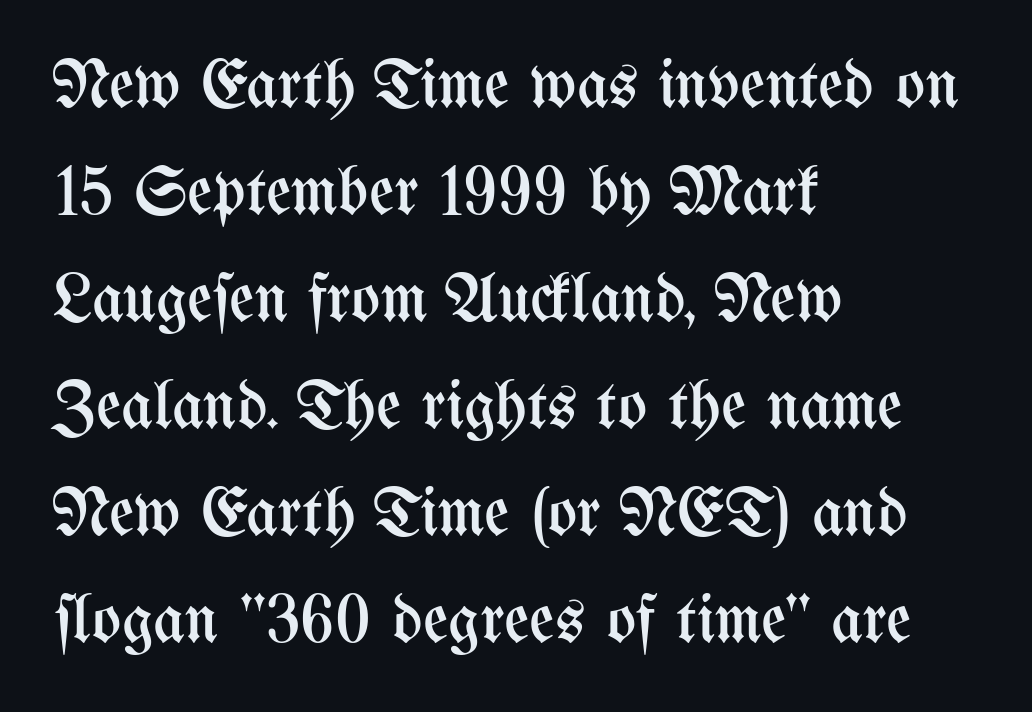
The image shows 69 px regular-weight, condensed type, upright; set left-aligned, normal line spacing (1.55x), normal letter spacing, not underlined; medium stroke contrast and a medium x-height.
